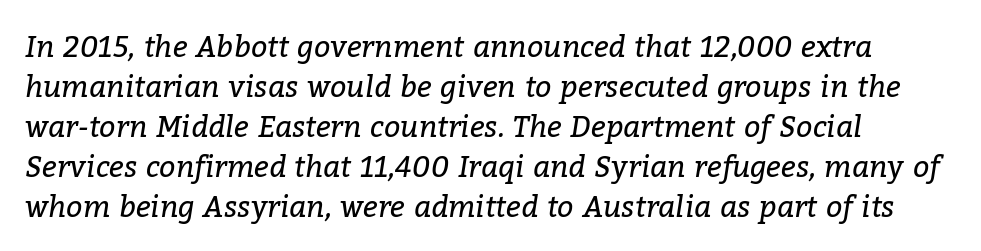
The image shows 29 px regular-weight serif type, italic (leaning right); set left-aligned, normal line spacing (1.38x), normal letter spacing, not underlined; low stroke contrast and a medium x-height.
